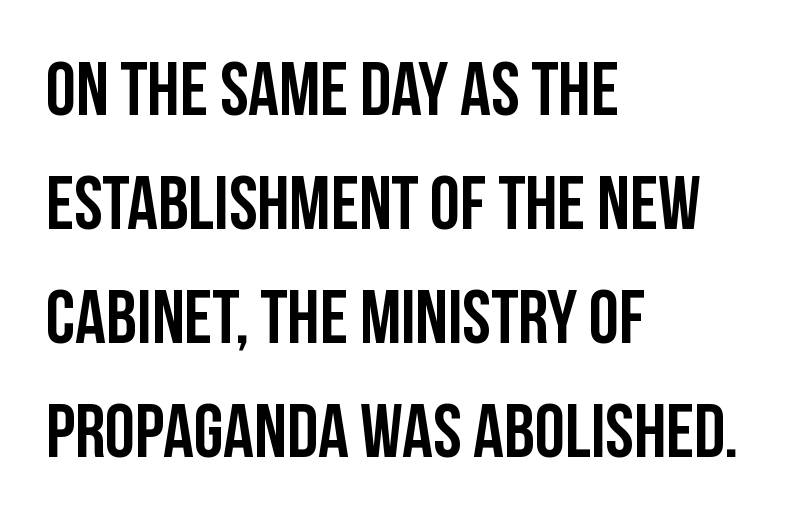
The block of text has a typical density, with ordinary space between rows. The letterforms sit shoulder to shoulder at normal distance. Do the letters lean? They stand straight. The space directly below the letters is spotless. Look at the bottom of the vertical strokes: they stop flat, with no serifs. These lines stack with their left ends in a neat column.
